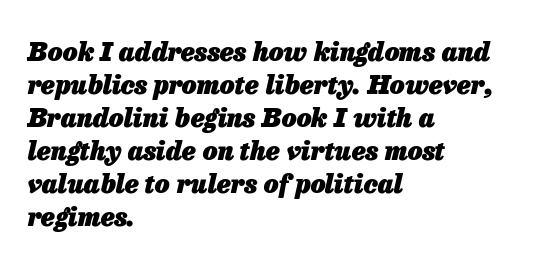
{"italic": "yes", "lean": "right", "slant_degrees": 13, "bold": "yes", "underline": "no", "align": "left", "line_spacing": "normal", "line_spacing_ratio": 1.27, "letter_spacing": "normal", "letter_spacing_em": 0.0, "glyph_px": 26}
